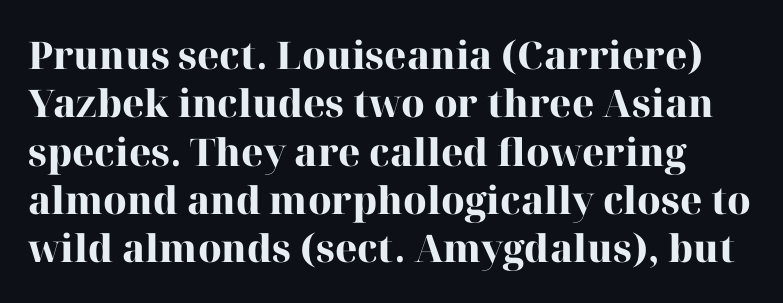
Q: Is the text bold? A: Yes.
Q: Is the text italic (slanted)? A: No, it is upright.
Q: Is the typeface a serif or a sans-serif typeface? A: Serif.
Q: Is the text underlined? A: No.
Q: Is the spacing between letters normal or unusually wide? A: Normal.
Q: Is the spacing between lines tight, normal or loose? A: Normal.
Q: Width (condensed, normal, or wide)? A: Normal.
Q: Stroke contrast? A: High.
Q: x-height? A: Medium.
Q: Monospaced? A: No.
